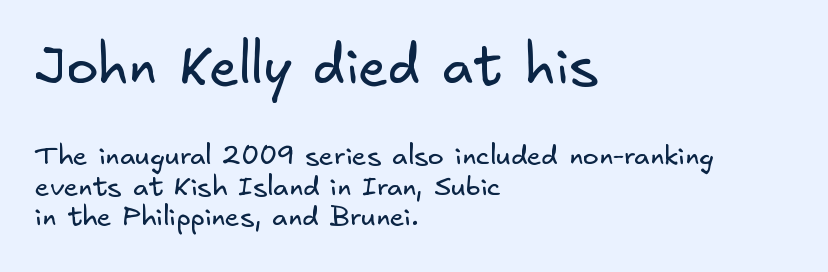
Large over small — that's the arrangement of the two blocks here. Casual observation: everything's shoved over to the left. Check where the strokes stop: nothing finishes them off — pure sans. Plain, unruled lines of type.
